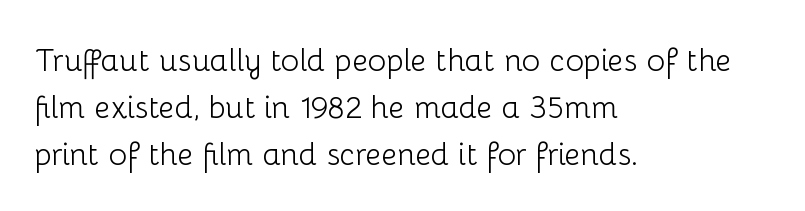
Q: Is the text bold? A: No.
Q: Is the text italic (slanted)? A: No, it is upright.
Q: Is the typeface a serif or a sans-serif typeface? A: Sans-serif.
Q: Is the text underlined? A: No.
Q: How is the paragraph aligned? A: Left-aligned.
Q: Is the spacing between letters normal or unusually wide? A: Normal.
Q: Is the spacing between lines tight, normal or loose? A: Normal.
Q: Width (condensed, normal, or wide)? A: Normal.
Q: Stroke contrast? A: Low.
Q: x-height? A: Medium.
Q: Monospaced? A: No.
